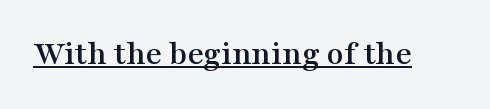
{"serif": "yes", "italic": "no", "width": "wide", "stroke_contrast": "medium", "x_height": "medium", "monospaced": "no", "underline": "yes", "letter_spacing": "normal", "letter_spacing_em": 0.0, "glyph_px": 35}
